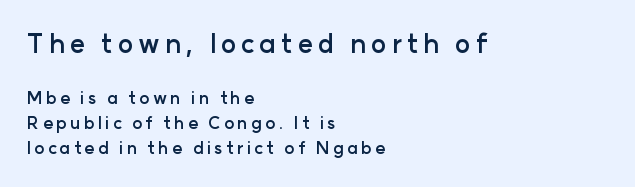
{"italic": "no", "bold": "yes", "underline": "no", "align": "left", "line_spacing": "normal", "line_spacing_ratio": 1.49, "larger_block": "first", "size_ratio": 1.53, "glyph_px": 26}
